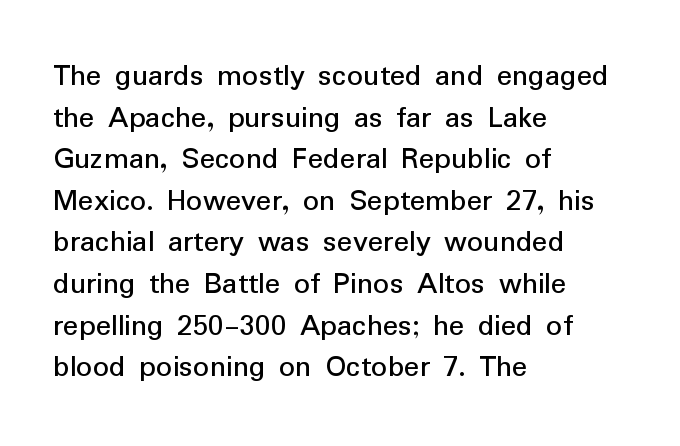
{"serif": "no", "italic": "no", "bold": "no", "weight": "regular", "width": "normal", "stroke_contrast": "low", "x_height": "medium", "monospaced": "no", "underline": "no", "align": "left", "line_spacing": "normal", "line_spacing_ratio": 1.3, "letter_spacing": "normal", "letter_spacing_em": 0.0, "glyph_px": 32}
